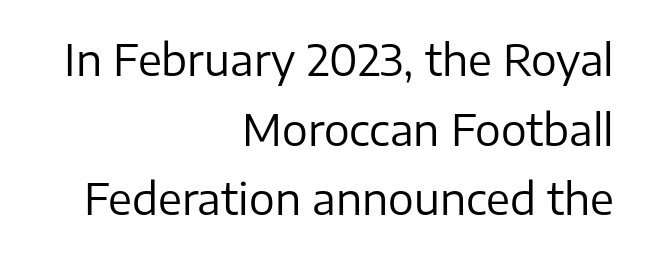
The image shows 43 px regular-weight sans-serif type, upright; set right-aligned, normal line spacing (1.62x), normal letter spacing, not underlined; low stroke contrast and a medium x-height.
